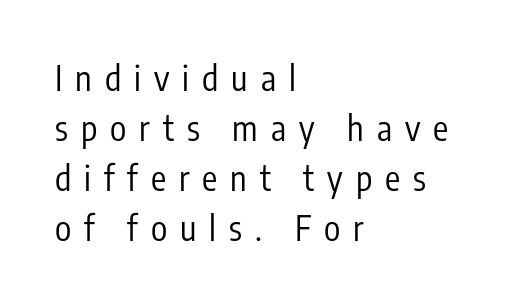
Q: Is the text bold? A: No.
Q: Is the text italic (slanted)? A: No, it is upright.
Q: Is the typeface a serif or a sans-serif typeface? A: Sans-serif.
Q: Is the text underlined? A: No.
Q: How is the paragraph aligned? A: Left-aligned.
Q: Is the spacing between letters normal or unusually wide? A: Unusually wide.
Q: Is the spacing between lines tight, normal or loose? A: Normal.
Q: Width (condensed, normal, or wide)? A: Condensed.
Q: Stroke contrast? A: Low.
Q: x-height? A: Medium.
Q: Monospaced? A: No.
